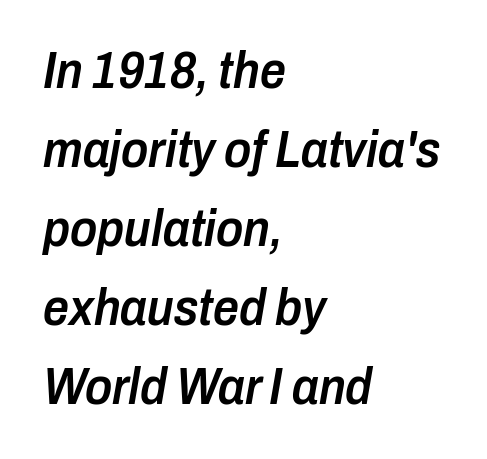
{"italic": "yes", "lean": "right", "slant_degrees": 10, "bold": "semi", "weight": "semibold", "width": "condensed", "stroke_contrast": "low", "x_height": "medium", "monospaced": "no", "underline": "no", "align": "left", "line_spacing": "normal", "line_spacing_ratio": 1.55, "letter_spacing": "normal", "letter_spacing_em": 0.0, "glyph_px": 51}
